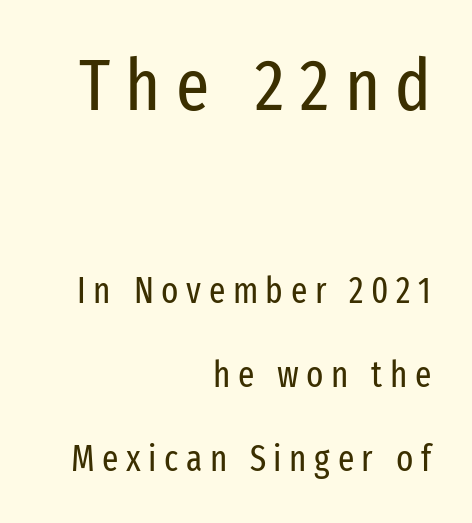
Q: Is the text bold? A: No.
Q: Is the text italic (slanted)? A: No, it is upright.
Q: Is the typeface a serif or a sans-serif typeface? A: Sans-serif.
Q: Is the text underlined? A: No.
Q: How is the paragraph aligned? A: Right-aligned.
Q: Is the spacing between letters normal or unusually wide? A: Unusually wide.
Q: Is the spacing between lines tight, normal or loose? A: Loose.
Q: Which block of text is set in a larger size, the first (top) or the second (bottom)? A: The first (top) one.
Q: Width (condensed, normal, or wide)? A: Condensed.
Q: Stroke contrast? A: Low.
Q: x-height? A: Medium.
Q: Monospaced? A: No.
